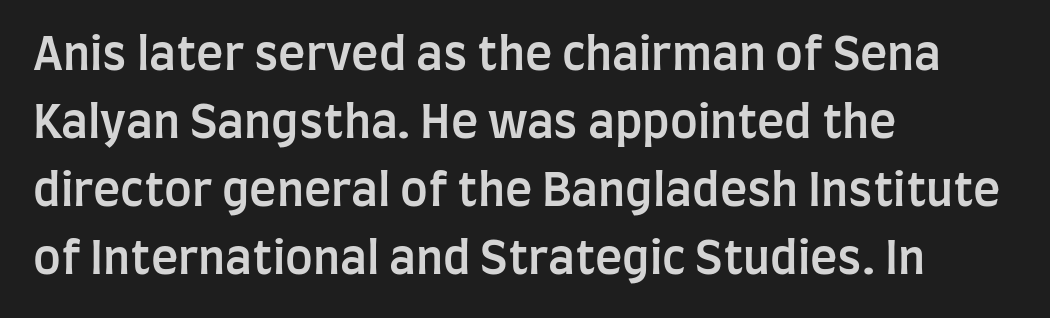
The image shows 46 px semibold, condensed sans-serif type, upright; set left-aligned, normal line spacing (1.48x), normal letter spacing, not underlined; low stroke contrast and a large x-height.
